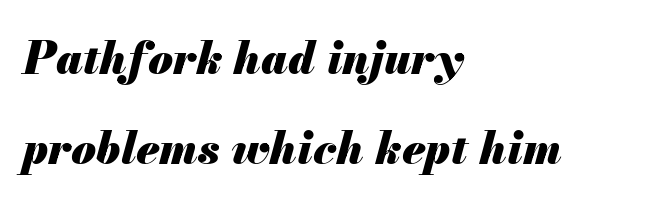
Notice how thick the strokes are: this is what a full bold looks like. The passage shown leans; its letterforms are oblique. How would I describe the line gaps? Wide and relaxed. How are the letters spaced? Ordinarily, with no added tracking.
